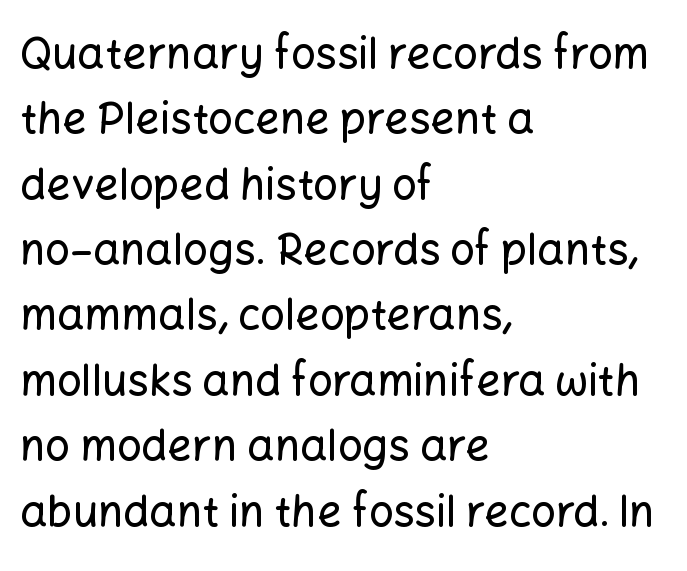
The zone under the glyphs is completely vacant. A typesetter would call this proportional, since set widths differ per character. These lines keep a tight, regular rhythm from letter to letter. Honestly, the row spacing looks completely unremarkable.
